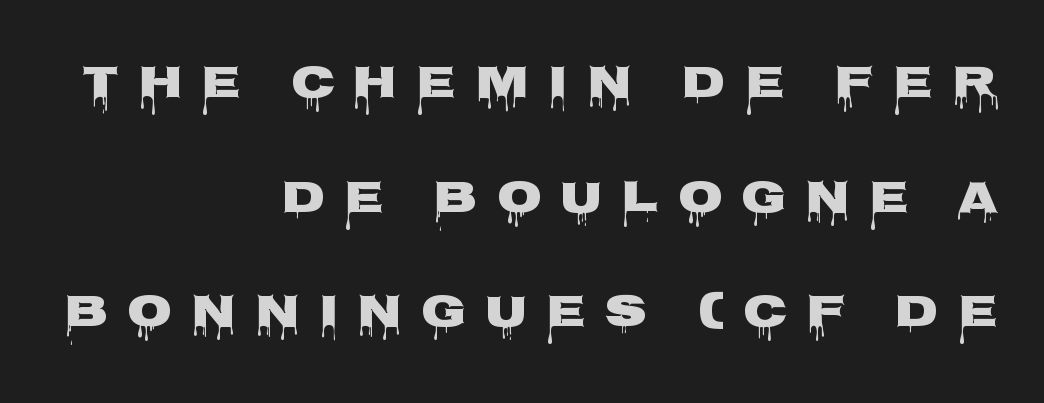
This is sans-serif lettering, the kind often seen on screens and signage. One glance says open: line gaps are wider than usual. Characters remain perfectly vertical along every line. Every row of glyphs terminates at an identical x-position on the right. The rendering uses natural spacing where letterforms have individual widths.
